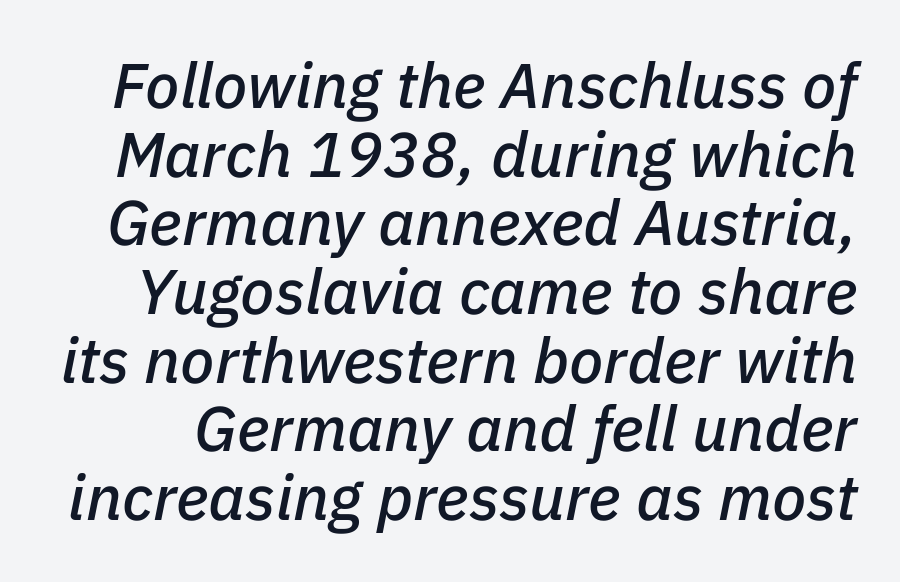
Descenders are the only things crossing below the line. You could not count columns in this text — the font is proportionally spaced. The type is set solid horizontally, with unmodified tracking. Leading: reduced.
